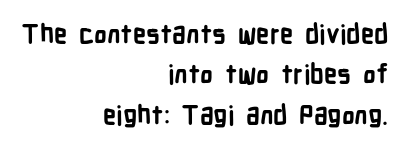
{"italic": "no", "bold": "yes", "underline": "no", "align": "right", "line_spacing": "normal", "line_spacing_ratio": 1.55, "letter_spacing": "normal", "letter_spacing_em": 0.0, "glyph_px": 26}
